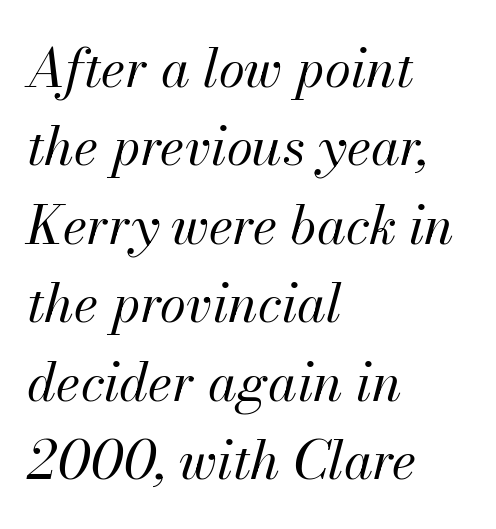
Q: Is the text bold? A: No.
Q: Is the text italic (slanted)? A: Yes, it leans right by about 13 degrees.
Q: Is the text underlined? A: No.
Q: How is the paragraph aligned? A: Left-aligned.
Q: Is the spacing between letters normal or unusually wide? A: Normal.
Q: Is the spacing between lines tight, normal or loose? A: Normal.
Q: Width (condensed, normal, or wide)? A: Normal.
Q: Stroke contrast? A: Medium.
Q: x-height? A: Small.
Q: Monospaced? A: No.
